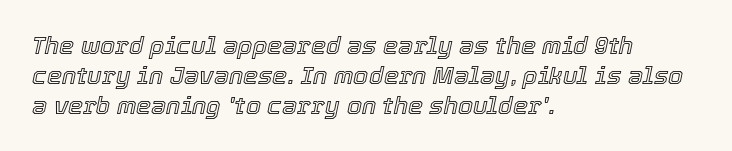
Caption: standard tracking, unaltered. Compared with typical paragraphs, the rows here are spaced about the same. The area under the type is left untouched. The whole block is typeset with a tilt. A classic flush-left, rag-right setting is used for this passage.
